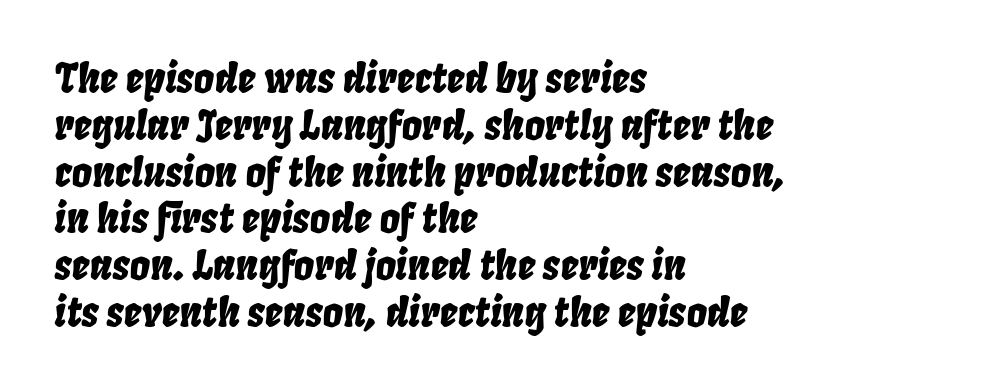
{"italic": "yes", "lean": "right", "slant_degrees": 8, "width": "condensed", "stroke_contrast": "low", "x_height": "large", "monospaced": "no", "underline": "no", "align": "left", "line_spacing_ratio": 1.17, "letter_spacing": "normal", "letter_spacing_em": 0.0, "glyph_px": 40}
